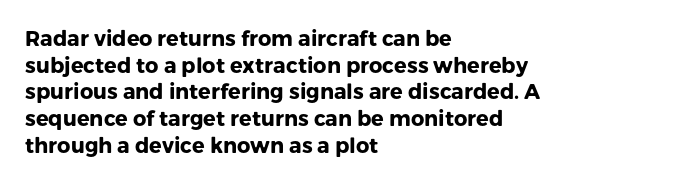
{"italic": "no", "bold": "yes", "underline": "no", "align": "left", "line_spacing": "normal", "line_spacing_ratio": 1.27, "letter_spacing": "normal", "letter_spacing_em": 0.0, "glyph_px": 21}
